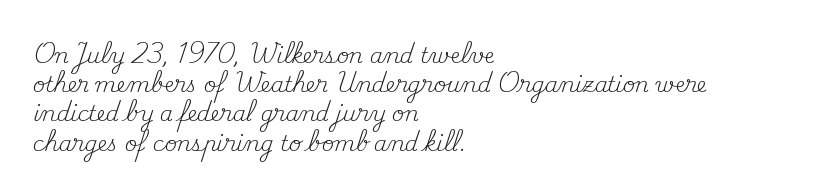
Tracking here is standard; glyphs follow each other at the usual distance. Heft: none added — not bold. These lines are set flush left with a ragged right edge. Has an underline been added? It has not.
